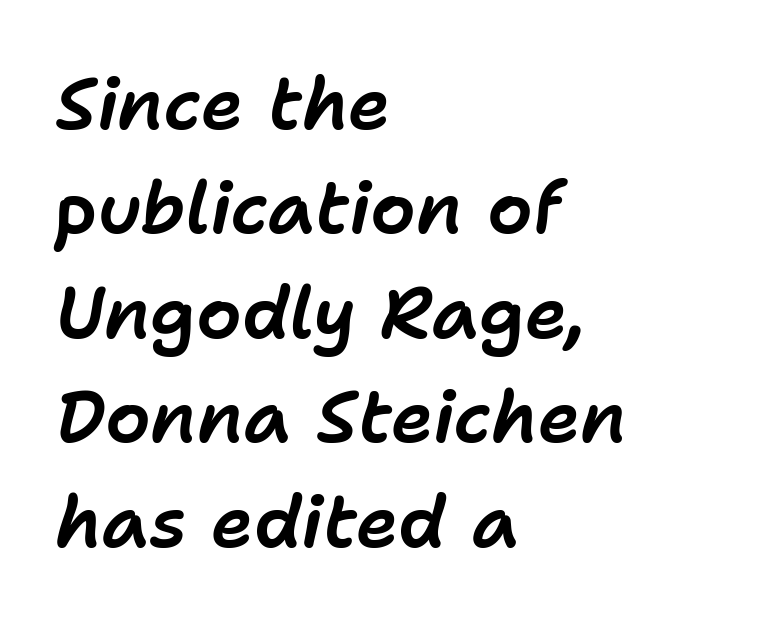
Compared with typical paragraphs, the rows here are spaced about the same. The font's italic variant was chosen for this text. Compared with a centered layout, this one pins lines to the left instead. These lines are rendered in a variable-pitch font. Underlining? Definitely not there.
